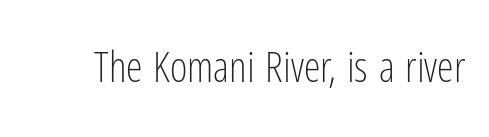
Vertical stems look standard width or narrower in stroke. Nope, no serifs anywhere on these letters. Default kerning and tracking; the words read as compact shapes. A typesetter would mark this as roman, not italic. The space directly below the letters is spotless.
